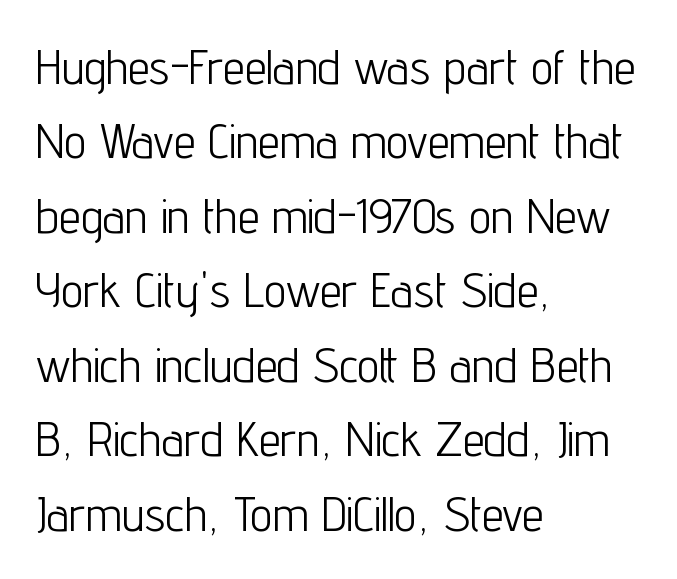
Q: Is the text bold? A: No.
Q: Is the text italic (slanted)? A: No, it is upright.
Q: Is the typeface a serif or a sans-serif typeface? A: Sans-serif.
Q: Is the text underlined? A: No.
Q: How is the paragraph aligned? A: Left-aligned.
Q: Is the spacing between letters normal or unusually wide? A: Normal.
Q: Is the spacing between lines tight, normal or loose? A: Normal.
Q: Width (condensed, normal, or wide)? A: Condensed.
Q: Stroke contrast? A: Low.
Q: x-height? A: Medium.
Q: Monospaced? A: No.
